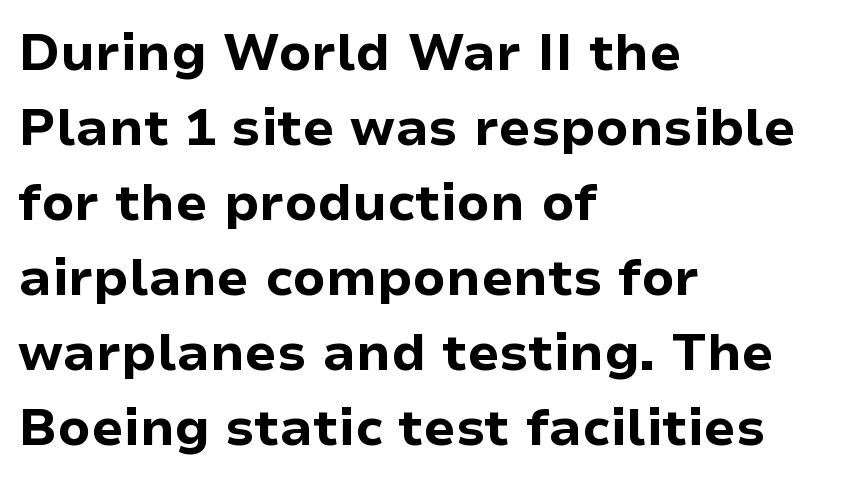
Q: Is the text bold? A: Yes.
Q: Is the text italic (slanted)? A: No, it is upright.
Q: Is the typeface a serif or a sans-serif typeface? A: Sans-serif.
Q: Is the text underlined? A: No.
Q: How is the paragraph aligned? A: Left-aligned.
Q: Is the spacing between letters normal or unusually wide? A: Normal.
Q: Is the spacing between lines tight, normal or loose? A: Normal.
Q: Width (condensed, normal, or wide)? A: Normal.
Q: Stroke contrast? A: Low.
Q: x-height? A: Medium.
Q: Monospaced? A: No.
